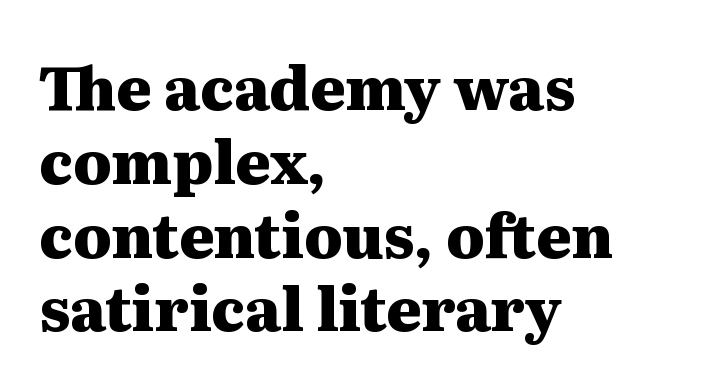
Q: Is the text bold? A: Yes.
Q: Is the text italic (slanted)? A: No, it is upright.
Q: Is the typeface a serif or a sans-serif typeface? A: Serif.
Q: Is the text underlined? A: No.
Q: How is the paragraph aligned? A: Left-aligned.
Q: Is the spacing between letters normal or unusually wide? A: Normal.
Q: Width (condensed, normal, or wide)? A: Wide.
Q: Stroke contrast? A: Medium.
Q: x-height? A: Medium.
Q: Monospaced? A: No.
